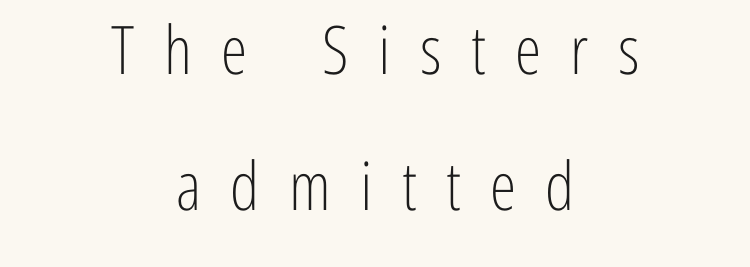
{"serif": "no", "italic": "no", "bold": "no", "weight": "light", "width": "condensed", "stroke_contrast": "low", "x_height": "medium", "monospaced": "no", "underline": "no", "align": "center", "line_spacing": "loose", "line_spacing_ratio": 2.03, "letter_spacing": "wide", "letter_spacing_em": 0.44, "glyph_px": 67}
